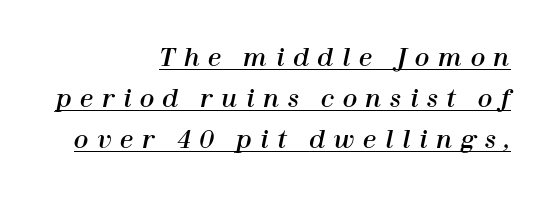
Q: Is the text italic (slanted)? A: Yes, it leans right by about 12 degrees.
Q: Is the text underlined? A: Yes.
Q: How is the paragraph aligned? A: Right-aligned.
Q: Is the spacing between letters normal or unusually wide? A: Unusually wide.
Q: Is the spacing between lines tight, normal or loose? A: Normal.
